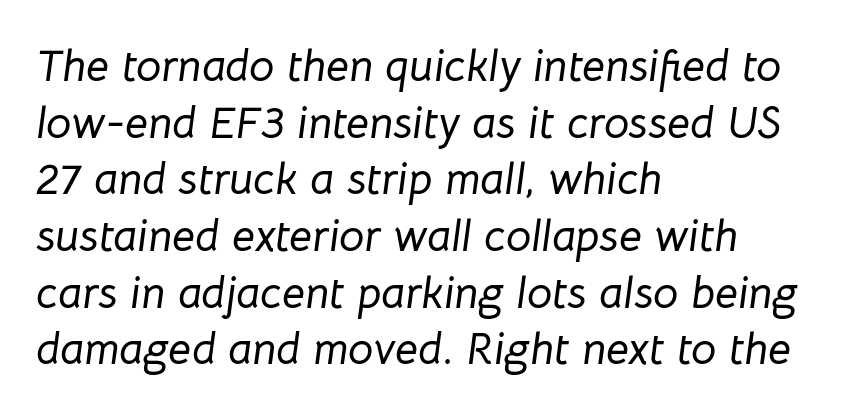
Q: Is the text italic (slanted)? A: Yes, it leans right by about 8 degrees.
Q: Is the text underlined? A: No.
Q: How is the paragraph aligned? A: Left-aligned.
Q: Is the spacing between letters normal or unusually wide? A: Normal.
Q: Is the spacing between lines tight, normal or loose? A: Normal.
Q: Width (condensed, normal, or wide)? A: Normal.
Q: Stroke contrast? A: Low.
Q: x-height? A: Medium.
Q: Monospaced? A: No.
